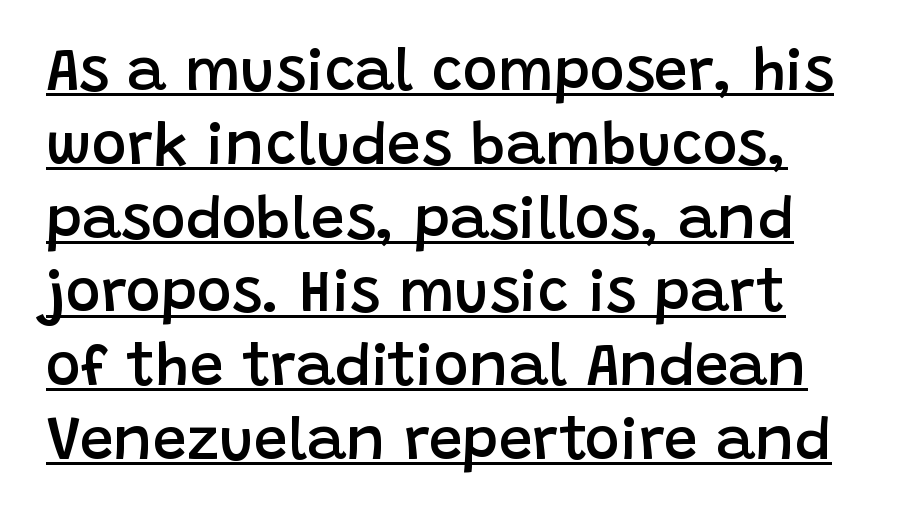
The image shows 60 px semibold sans-serif type, upright; set line spacing 1.23x, normal letter spacing, underlined; low stroke contrast and a large x-height.
